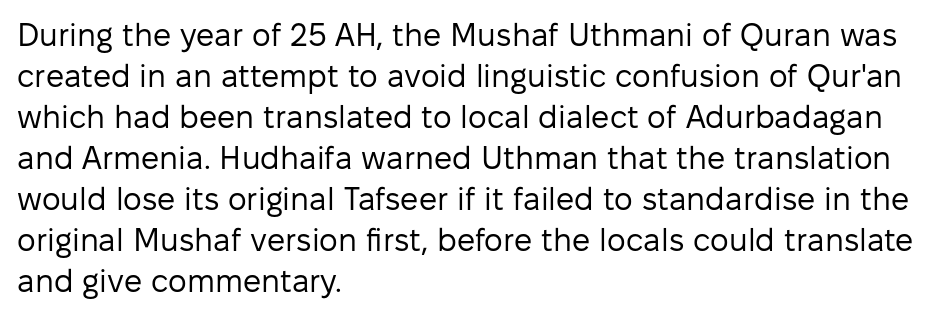
This sample is left-justified, so line endings fall wherever the words run out. Clear beneath every line of the passage. Regular leading. The letterforms sit shoulder to shoulder at normal distance. You could not count columns in this text — the font is proportionally spaced.
